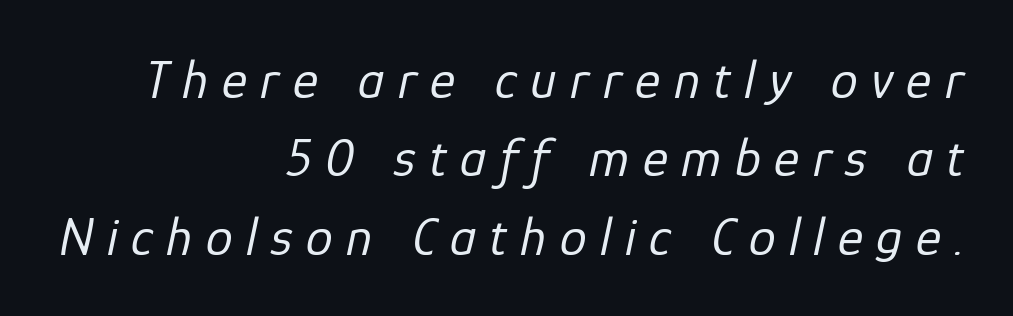
Q: Is the text bold? A: No.
Q: Is the text italic (slanted)? A: Yes, it leans right by about 12 degrees.
Q: Is the text underlined? A: No.
Q: How is the paragraph aligned? A: Right-aligned.
Q: Is the spacing between letters normal or unusually wide? A: Unusually wide.
Q: Is the spacing between lines tight, normal or loose? A: Normal.
Q: Width (condensed, normal, or wide)? A: Normal.
Q: Stroke contrast? A: Low.
Q: x-height? A: Medium.
Q: Monospaced? A: No.
